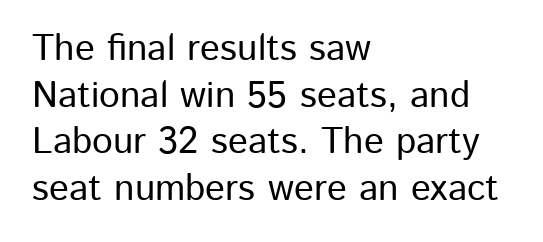
The image shows 37 px sans-serif type, upright; set left-aligned, normal line spacing (1.26x), normal letter spacing, not underlined; low stroke contrast and a medium x-height.
